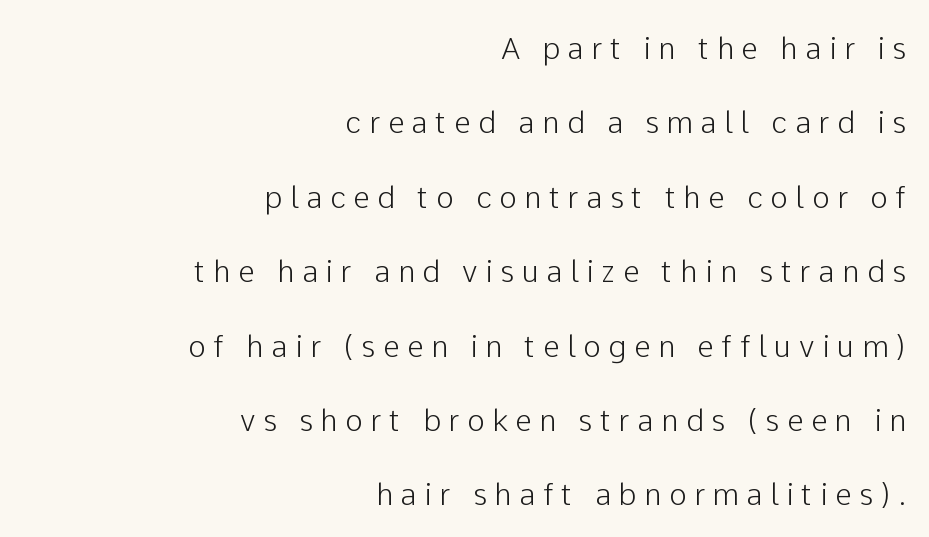
{"serif": "no", "italic": "no", "width": "normal", "stroke_contrast": "low", "x_height": "medium", "monospaced": "no", "underline": "no", "align": "right", "line_spacing": "loose", "line_spacing_ratio": 2.48, "letter_spacing": "wide", "letter_spacing_em": 0.25, "glyph_px": 30}
